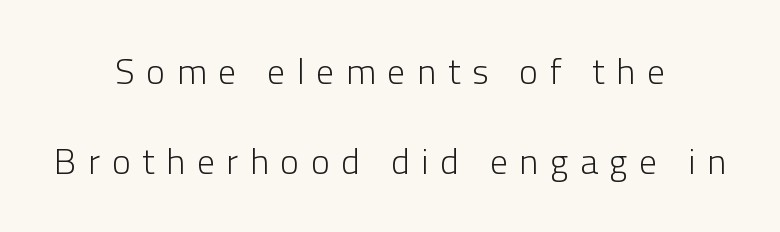
Q: Is the text bold? A: No.
Q: Is the text italic (slanted)? A: No, it is upright.
Q: Is the typeface a serif or a sans-serif typeface? A: Sans-serif.
Q: Is the text underlined? A: No.
Q: How is the paragraph aligned? A: Centered.
Q: Is the spacing between letters normal or unusually wide? A: Unusually wide.
Q: Is the spacing between lines tight, normal or loose? A: Loose.
Q: Width (condensed, normal, or wide)? A: Normal.
Q: Stroke contrast? A: Low.
Q: x-height? A: Medium.
Q: Monospaced? A: No.
